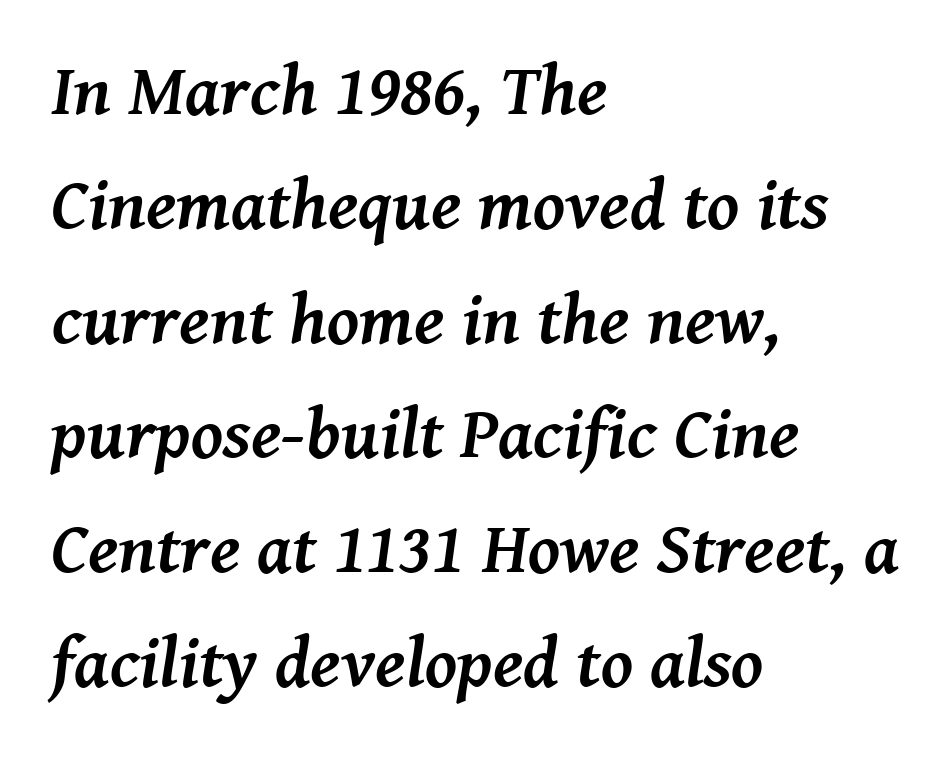
{"serif": "yes", "italic": "yes", "lean": "right", "slant_degrees": 8, "bold": "yes", "weight": "semibold", "width": "normal", "stroke_contrast": "medium", "x_height": "medium", "monospaced": "no", "underline": "no", "align": "left", "line_spacing": "normal", "line_spacing_ratio": 1.59, "letter_spacing": "normal", "letter_spacing_em": 0.0, "glyph_px": 72}
